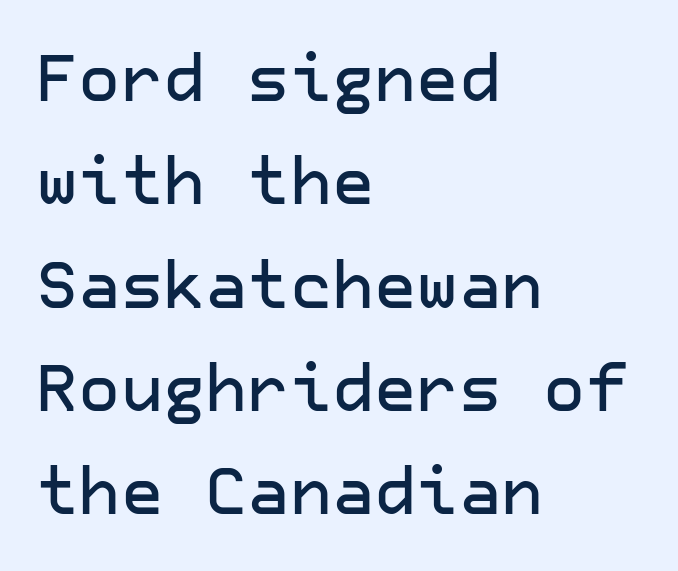
Q: Is the text italic (slanted)? A: No, it is upright.
Q: Is the typeface a serif or a sans-serif typeface? A: Sans-serif.
Q: Is the text underlined? A: No.
Q: How is the paragraph aligned? A: Left-aligned.
Q: Is the spacing between letters normal or unusually wide? A: Normal.
Q: Is the spacing between lines tight, normal or loose? A: Normal.
Q: Width (condensed, normal, or wide)? A: Normal.
Q: Stroke contrast? A: Low.
Q: x-height? A: Medium.
